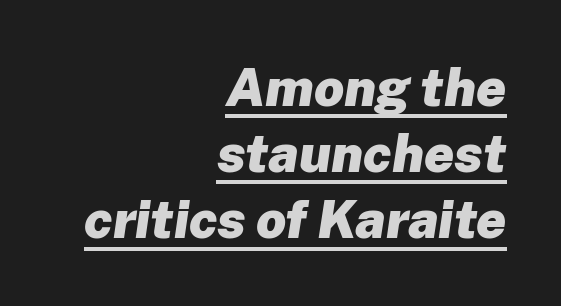
There is no visible air inserted between adjacent glyphs. This sample uses an oblique cut, with every glyph tilted off the vertical. The passage shown is typed in a proportional face where columns would drift. The paragraph shown leans on its right margin. The strokes are fattened all the way to bold.
